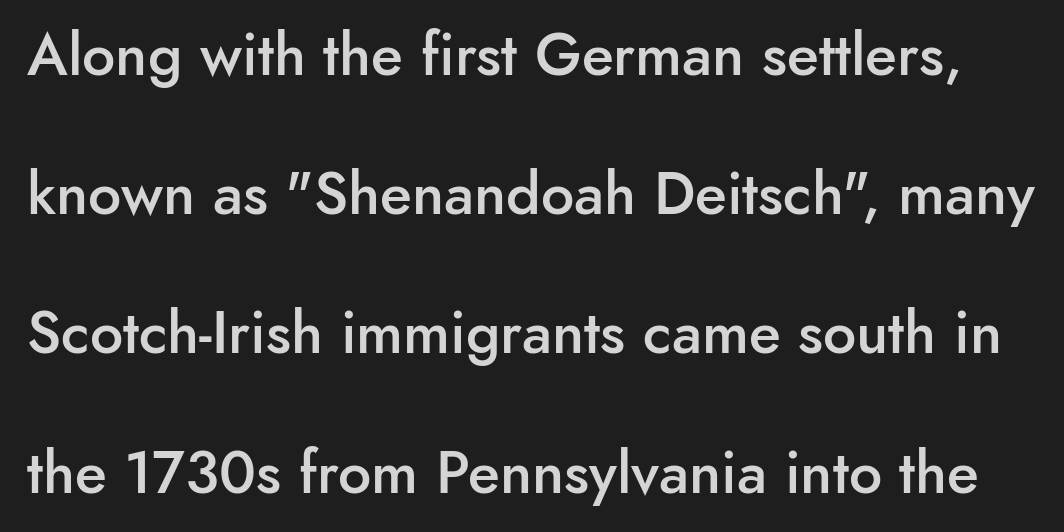
What stands out about the letter spacing? Nothing — it is the standard amount. The designer dialed line spacing up above the default. In terms of posture, this sample is upright. Check the space under the baseline: it is left empty. A typesetter would call this proportional, since set widths differ per character. Heft: intermediate — a semibold.
